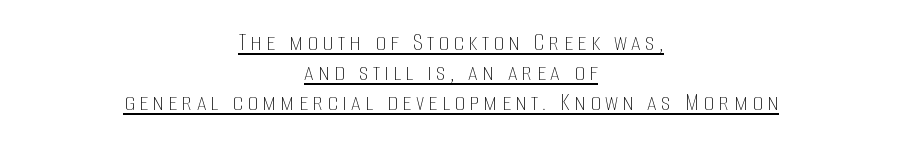
Q: Is the text bold? A: No.
Q: Is the text italic (slanted)? A: No, it is upright.
Q: Is the text underlined? A: Yes.
Q: How is the paragraph aligned? A: Centered.
Q: Is the spacing between lines tight, normal or loose? A: Tight.
